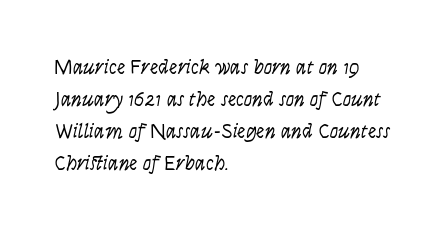
Q: Is the text bold? A: No.
Q: Is the text italic (slanted)? A: Yes, it leans right by about 9 degrees.
Q: Is the text underlined? A: No.
Q: How is the paragraph aligned? A: Left-aligned.
Q: Is the spacing between letters normal or unusually wide? A: Normal.
Q: Is the spacing between lines tight, normal or loose? A: Normal.
